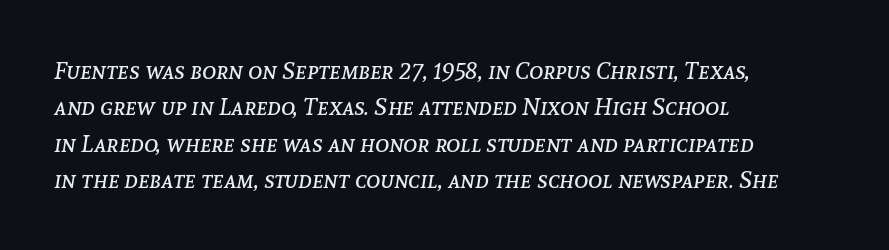
The image shows 24 px text type, italic (leaning right); set left-aligned, normal line spacing (1.52x), normal letter spacing, not underlined.
